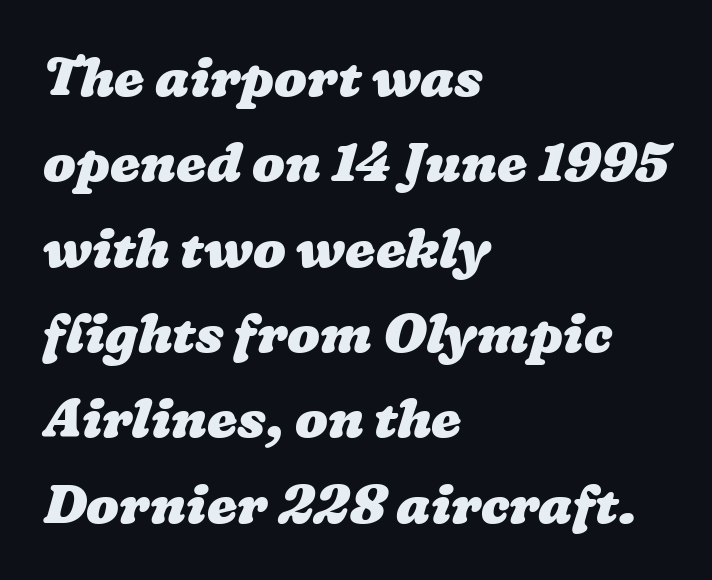
Weight check: bold — yes, fully. Here the designer chose a conventional face with non-uniform glyph widths. Left-aligned paragraph, ragged on the right. Notice how descenders clear the ascenders below comfortably — that's standard leading. The space beneath each line is pristine and unruled.
